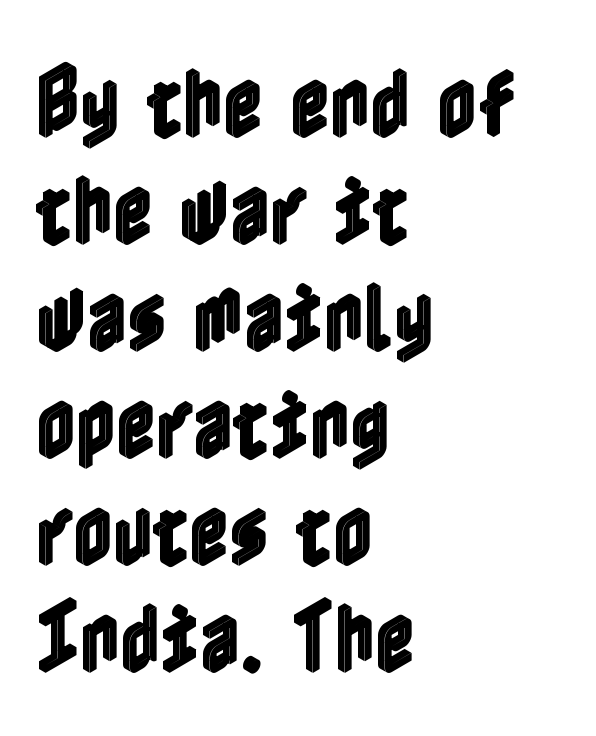
Q: Is the text italic (slanted)? A: No, it is upright.
Q: Is the text underlined? A: No.
Q: How is the paragraph aligned? A: Left-aligned.
Q: Is the spacing between letters normal or unusually wide? A: Normal.
Q: Is the spacing between lines tight, normal or loose? A: Normal.
Q: Width (condensed, normal, or wide)? A: Condensed.
Q: x-height? A: Medium.
